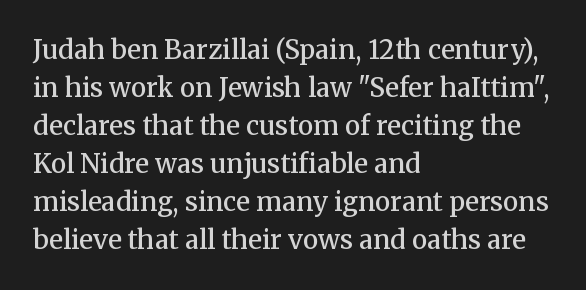
Q: Is the text bold? A: Semi-bold.
Q: Is the text italic (slanted)? A: No, it is upright.
Q: Is the text underlined? A: No.
Q: How is the paragraph aligned? A: Left-aligned.
Q: Is the spacing between letters normal or unusually wide? A: Normal.
Q: Is the spacing between lines tight, normal or loose? A: Normal.
